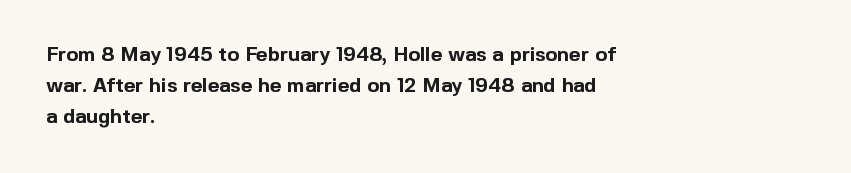
This is heavy type, rendered in bold. No extra tracking has been applied to these lines. The lines in this sample share a left origin and differ only in where they stop. A typesetter would call this leading conventional body-copy spacing. The typography opts for an upright posture over an oblique one. No word sits above an underline.
